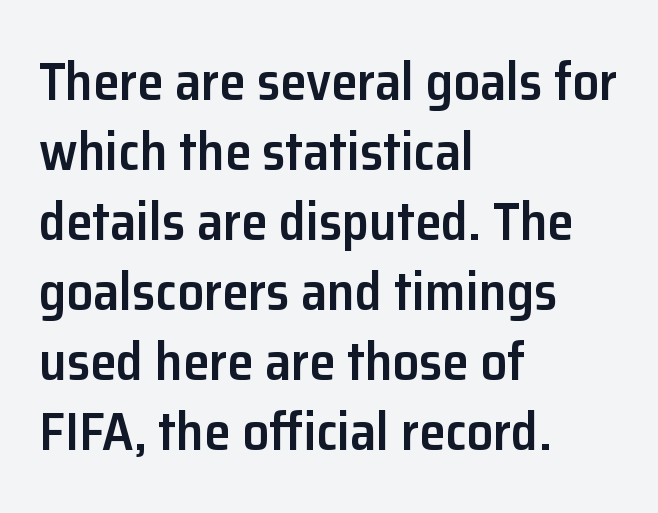
Q: Is the text bold? A: Semi-bold.
Q: Is the text italic (slanted)? A: No, it is upright.
Q: Is the typeface a serif or a sans-serif typeface? A: Sans-serif.
Q: Is the text underlined? A: No.
Q: How is the paragraph aligned? A: Left-aligned.
Q: Is the spacing between letters normal or unusually wide? A: Normal.
Q: Is the spacing between lines tight, normal or loose? A: Normal.
Q: Width (condensed, normal, or wide)? A: Normal.
Q: Stroke contrast? A: Low.
Q: x-height? A: Medium.
Q: Monospaced? A: No.
